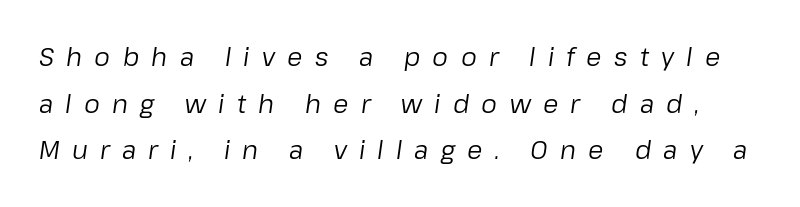
{"italic": "yes", "lean": "right", "slant_degrees": 8, "bold": "no", "underline": "no", "line_spacing_ratio": 1.87, "letter_spacing": "wide", "letter_spacing_em": 0.49, "glyph_px": 25}
